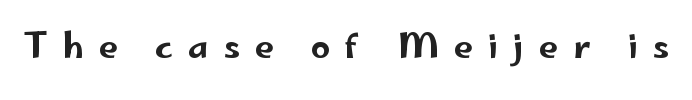
This sample uses a sans-serif face. If you drew a line through each stem, it would be perfectly vertical. The face used here is proportionally spaced, like ordinary book or web type. Descenders are the only things crossing below the line. The type is letterspaced generously, with wide tracking.
